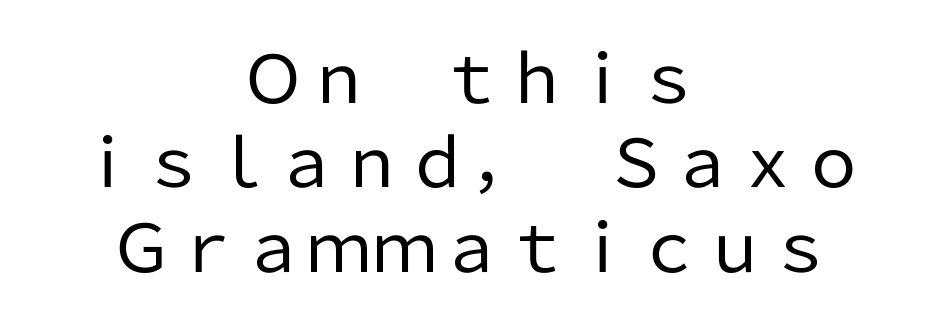
The image shows 66 px regular-weight sans-serif type, upright; set centered, normal line spacing (1.28x), normal letter spacing, not underlined; low stroke contrast and a medium x-height.
